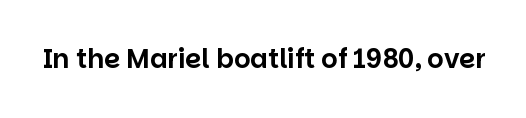
Is there any slant? The stems are plumb. Descenders are the only things crossing below the line. The line texture is even and compact thanks to regular tracking.
